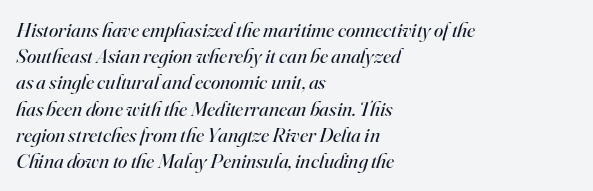
The image shows 21 px text type, italic (leaning right); set left-aligned, normal line spacing (1.25x), normal letter spacing, not underlined.
